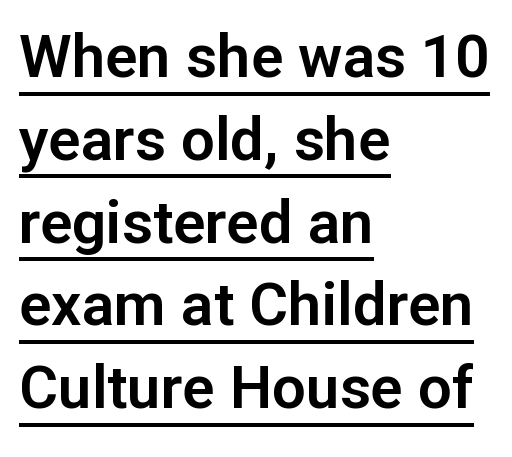
The image shows 60 px sans-serif type, upright; set left-aligned, normal line spacing (1.38x), normal letter spacing, underlined; low stroke contrast and a medium x-height.
